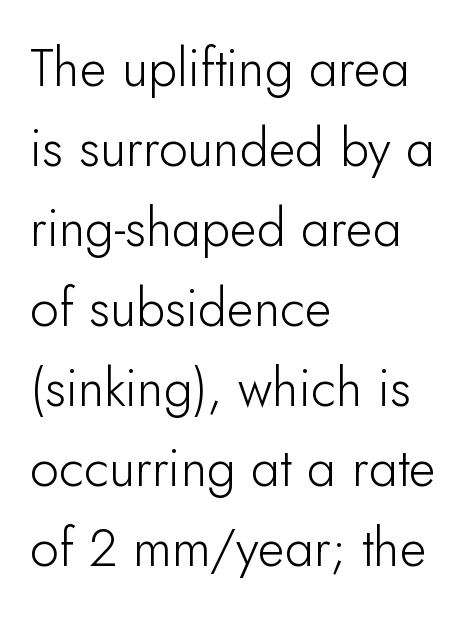
{"serif": "no", "italic": "no", "bold": "no", "weight": "light", "width": "normal", "stroke_contrast": "low", "x_height": "small", "monospaced": "no", "underline": "no", "align": "left", "line_spacing": "normal", "line_spacing_ratio": 1.54, "letter_spacing": "normal", "letter_spacing_em": 0.0, "glyph_px": 52}
